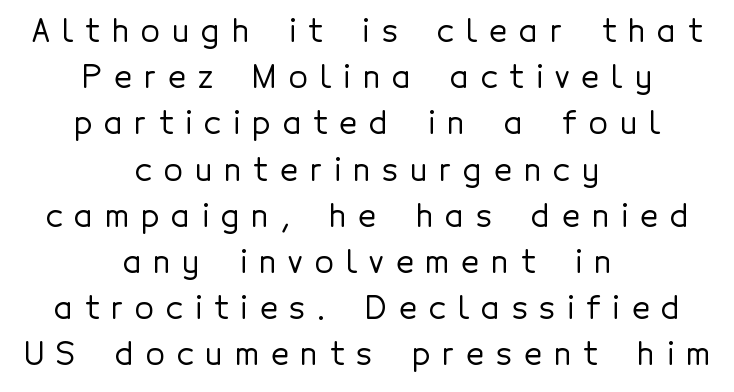
{"serif": "no", "italic": "no", "width": "normal", "x_height": "medium", "monospaced": "no", "underline": "no", "align": "center", "line_spacing": "normal", "line_spacing_ratio": 1.49, "letter_spacing": "wide", "letter_spacing_em": 0.39, "glyph_px": 31}
